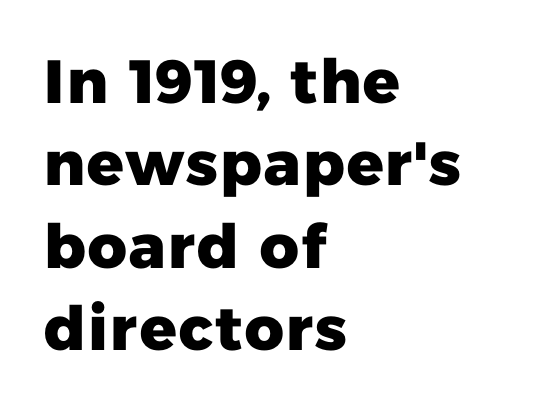
The image shows 61 px heavy sans-serif type; set left-aligned, normal line spacing (1.35x), normal letter spacing, not underlined; low stroke contrast and a medium x-height.
